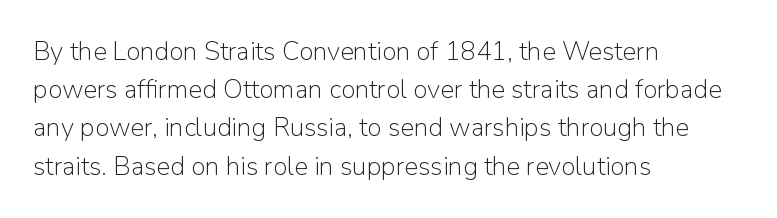
{"italic": "no", "bold": "no", "underline": "no", "align": "left", "line_spacing": "normal", "line_spacing_ratio": 1.47, "letter_spacing": "normal", "letter_spacing_em": 0.0, "glyph_px": 26}
